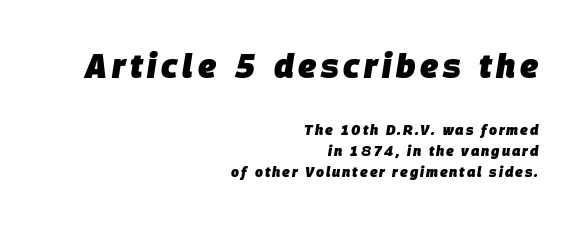
Q: Is the text bold? A: Yes.
Q: Is the text italic (slanted)? A: Yes, it leans right by about 9 degrees.
Q: Is the text underlined? A: No.
Q: How is the paragraph aligned? A: Right-aligned.
Q: Is the spacing between lines tight, normal or loose? A: Normal.
Q: Which block of text is set in a larger size, the first (top) or the second (bottom)? A: The first (top) one.
Q: Width (condensed, normal, or wide)? A: Normal.
Q: Stroke contrast? A: Low.
Q: x-height? A: Large.
Q: Monospaced? A: No.
